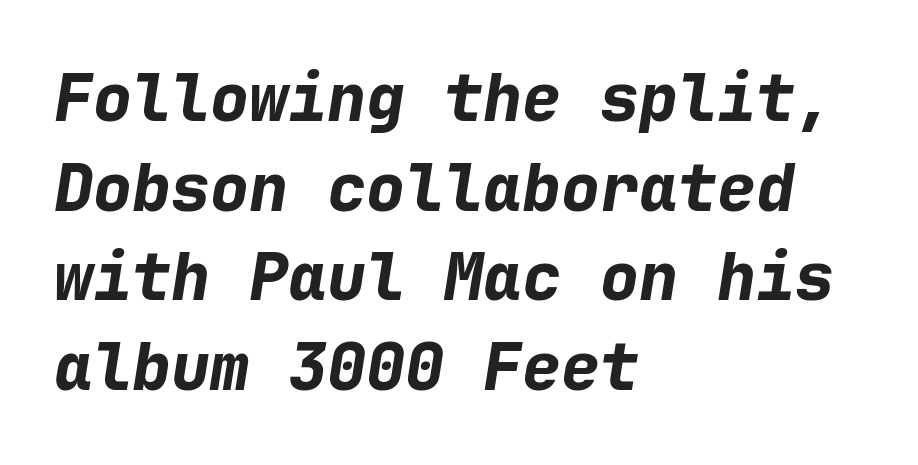
{"italic": "yes", "lean": "right", "slant_degrees": 9, "bold": "yes", "weight": "bold", "width": "normal", "stroke_contrast": "low", "x_height": "medium", "monospaced": "yes", "underline": "no", "align": "left", "line_spacing": "normal", "line_spacing_ratio": 1.38, "letter_spacing": "normal", "letter_spacing_em": 0.0, "glyph_px": 65}
